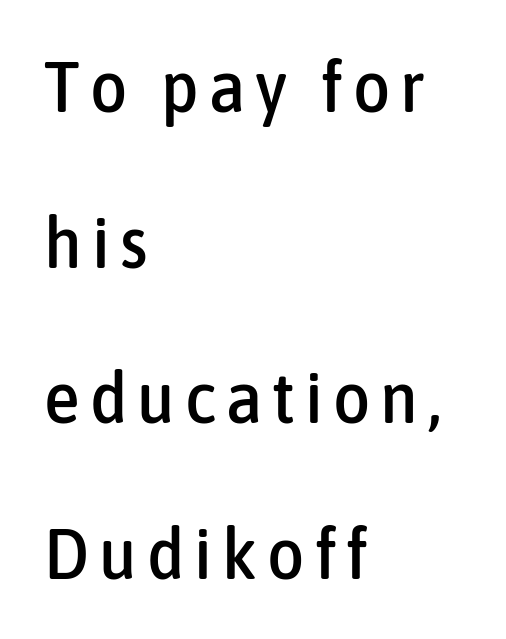
Each line starts at the same left margin while the right side varies. This is sans-serif lettering, the kind often seen on screens and signage. The vertical gap from one line to the next is large. Beneath every word, the page is bare. Varying glyph widths throughout — classic text-font behaviour.
